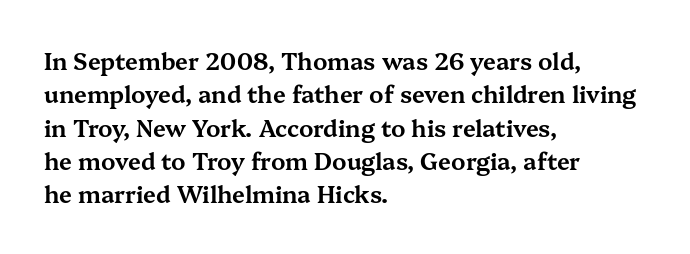
{"italic": "no", "underline": "no", "align": "left", "line_spacing": "normal", "line_spacing_ratio": 1.45, "letter_spacing": "normal", "letter_spacing_em": 0.0, "glyph_px": 23}
